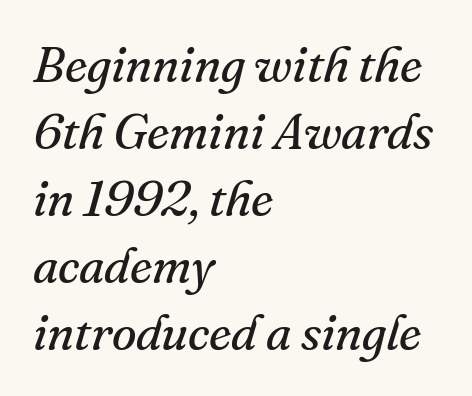
{"serif": "yes", "italic": "yes", "lean": "right", "slant_degrees": 16, "bold": "no", "weight": "regular", "width": "normal", "stroke_contrast": "medium", "x_height": "small", "monospaced": "no", "underline": "no", "align": "left", "line_spacing": "normal", "line_spacing_ratio": 1.34, "letter_spacing": "normal", "letter_spacing_em": 0.0, "glyph_px": 50}
